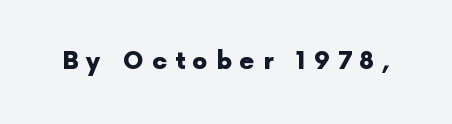
Q: Is the text bold? A: Yes.
Q: Is the text italic (slanted)? A: No, it is upright.
Q: Is the text underlined? A: No.
Q: Is the spacing between letters normal or unusually wide? A: Unusually wide.
